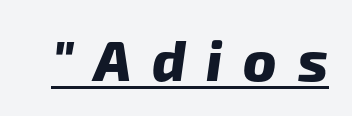
Q: Is the text bold? A: Yes.
Q: Is the typeface a serif or a sans-serif typeface? A: Sans-serif.
Q: Is the text underlined? A: Yes.
Q: Is the spacing between letters normal or unusually wide? A: Unusually wide.
Q: Width (condensed, normal, or wide)? A: Normal.
Q: Stroke contrast? A: Low.
Q: x-height? A: Medium.
Q: Monospaced? A: No.
